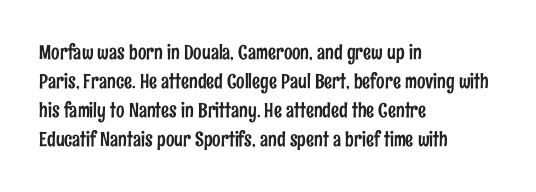
Rows of type keep a routine distance in the vertical direction. Is the block centered? No — it sits flush against the left margin. No italicization has been applied; the sample stays upright. Letters rest on an invisible, unmarked baseline.
